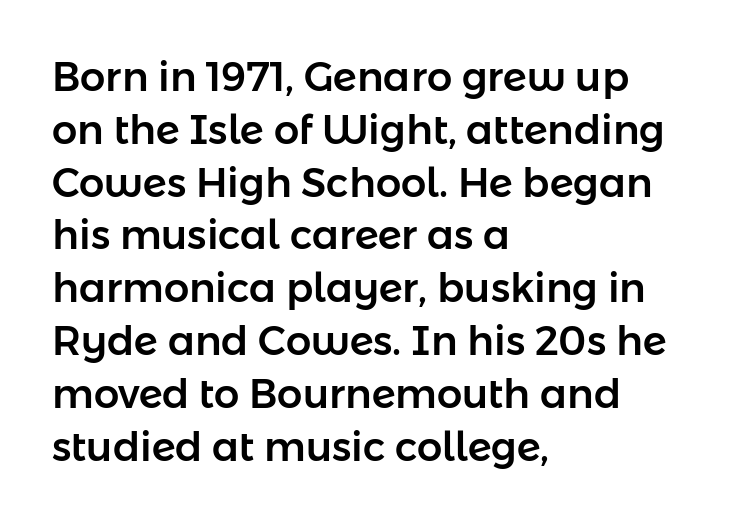
Q: Is the text italic (slanted)? A: No, it is upright.
Q: Is the typeface a serif or a sans-serif typeface? A: Sans-serif.
Q: Is the text underlined? A: No.
Q: How is the paragraph aligned? A: Left-aligned.
Q: Is the spacing between letters normal or unusually wide? A: Normal.
Q: Is the spacing between lines tight, normal or loose? A: Normal.
Q: Width (condensed, normal, or wide)? A: Normal.
Q: Stroke contrast? A: Low.
Q: x-height? A: Medium.
Q: Monospaced? A: No.
